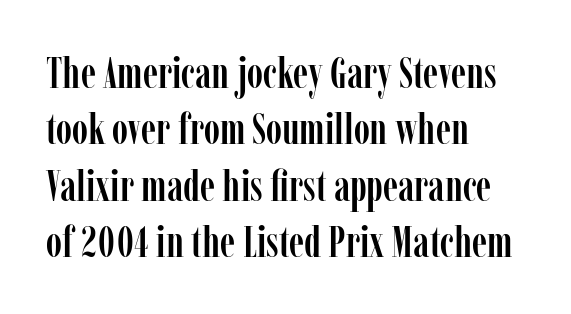
Q: Is the text italic (slanted)? A: No, it is upright.
Q: Is the typeface a serif or a sans-serif typeface? A: Serif.
Q: Is the text underlined? A: No.
Q: How is the paragraph aligned? A: Left-aligned.
Q: Is the spacing between letters normal or unusually wide? A: Normal.
Q: Is the spacing between lines tight, normal or loose? A: Normal.
Q: Width (condensed, normal, or wide)? A: Condensed.
Q: Stroke contrast? A: Low.
Q: x-height? A: Medium.
Q: Monospaced? A: No.
